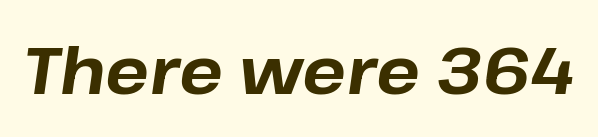
{"italic": "yes", "lean": "right", "slant_degrees": 8, "bold": "yes", "weight": "bold", "width": "normal", "stroke_contrast": "low", "x_height": "medium", "monospaced": "no", "underline": "no", "letter_spacing": "normal", "letter_spacing_em": 0.0, "glyph_px": 65}
